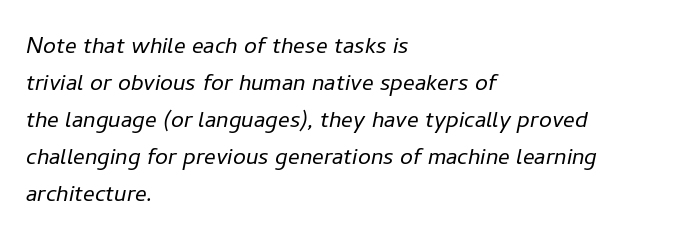
The image shows 29 px light type, italic (leaning right); set left-aligned, normal line spacing (1.28x), normal letter spacing, not underlined; low stroke contrast and a medium x-height.
